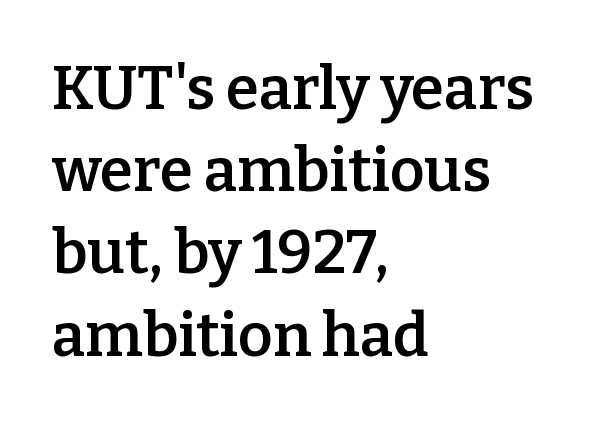
{"serif": "yes", "italic": "no", "bold": "semi", "weight": "semibold", "width": "normal", "stroke_contrast": "low", "x_height": "medium", "monospaced": "no", "underline": "no", "align": "left", "line_spacing": "normal", "line_spacing_ratio": 1.37, "letter_spacing": "normal", "letter_spacing_em": 0.0, "glyph_px": 60}
